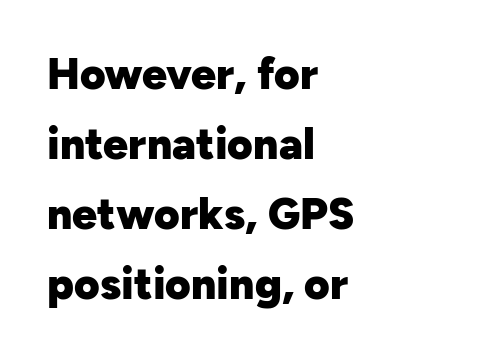
The image shows 44 px heavy sans-serif type, upright; set left-aligned, normal line spacing (1.59x), normal letter spacing, not underlined; low stroke contrast and a medium x-height.
